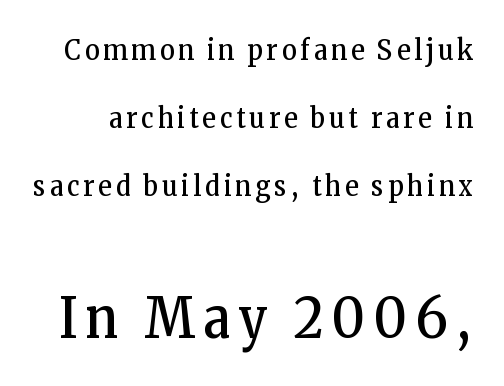
{"serif": "yes", "italic": "no", "bold": "no", "weight": "regular", "width": "condensed", "stroke_contrast": "low", "x_height": "medium", "monospaced": "no", "underline": "no", "line_spacing": "loose", "line_spacing_ratio": 2.42, "larger_block": "second", "size_ratio": 2.04, "glyph_px": 57}
